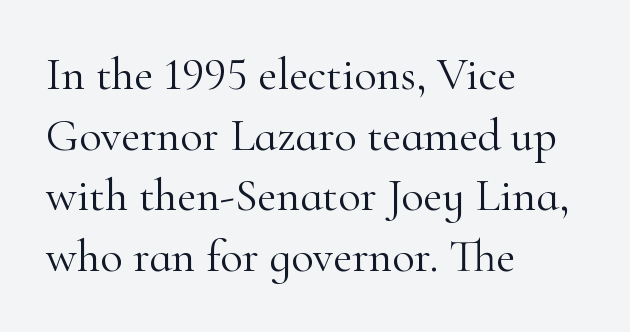
Q: Is the text bold? A: No.
Q: Is the text italic (slanted)? A: No, it is upright.
Q: Is the typeface a serif or a sans-serif typeface? A: Serif.
Q: Is the text underlined? A: No.
Q: How is the paragraph aligned? A: Left-aligned.
Q: Is the spacing between letters normal or unusually wide? A: Normal.
Q: Is the spacing between lines tight, normal or loose? A: Normal.
Q: Width (condensed, normal, or wide)? A: Normal.
Q: Stroke contrast? A: High.
Q: x-height? A: Small.
Q: Monospaced? A: No.
